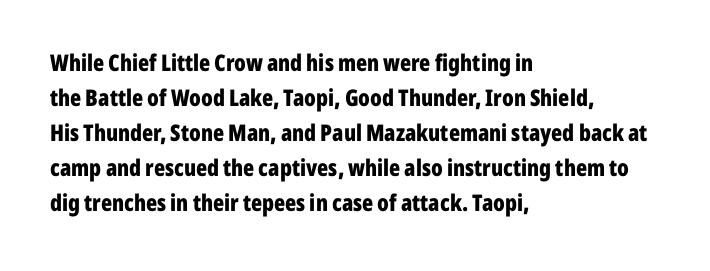
The image shows 23 px bold type, upright; set left-aligned, normal line spacing (1.52x), normal letter spacing, not underlined.
